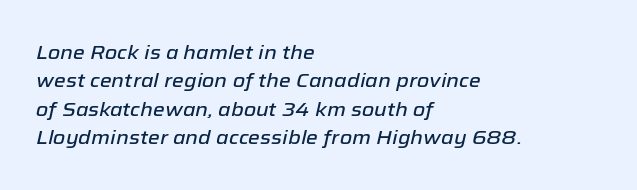
The image shows 20 px text type, italic (leaning right); set left-aligned, normal line spacing (1.42x), normal letter spacing, not underlined.
